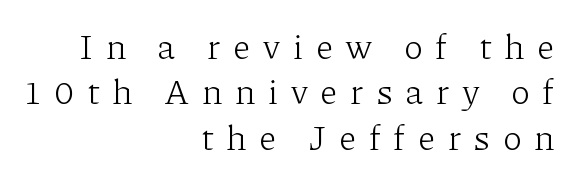
{"serif": "yes", "italic": "no", "bold": "no", "weight": "light", "width": "normal", "stroke_contrast": "low", "x_height": "medium", "monospaced": "no", "underline": "no", "align": "right", "line_spacing": "normal", "line_spacing_ratio": 1.3, "letter_spacing": "wide", "letter_spacing_em": 0.36, "glyph_px": 35}
